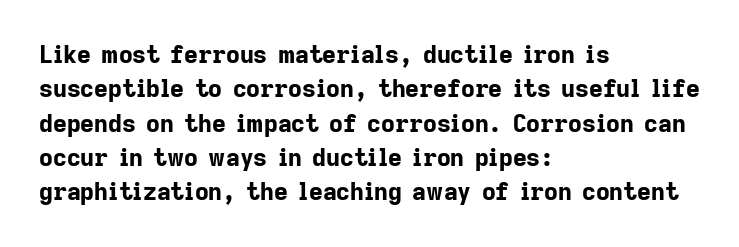
The passage shown is emphatically bold. The space directly below the letters is spotless. Italic? Not at all — the glyphs are vertical. The block of text has a typical density, with ordinary space between rows.
